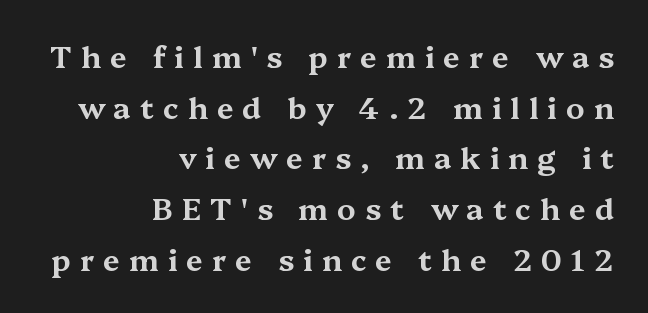
The image shows 30 px wide serif type, upright; set right-aligned, normal line spacing (1.69x), unusually wide letter spacing (+0.3 em), not underlined; medium stroke contrast and a medium x-height.
